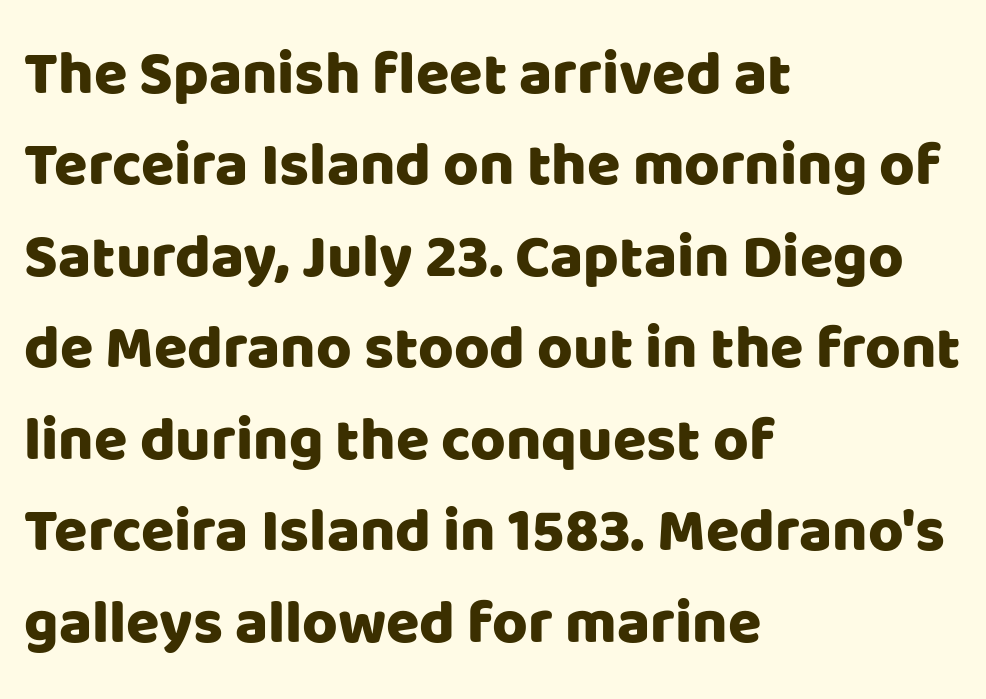
{"serif": "no", "italic": "no", "width": "normal", "stroke_contrast": "low", "x_height": "large", "monospaced": "no", "underline": "no", "align": "left", "line_spacing": "normal", "line_spacing_ratio": 1.5, "letter_spacing": "normal", "letter_spacing_em": 0.0, "glyph_px": 61}
